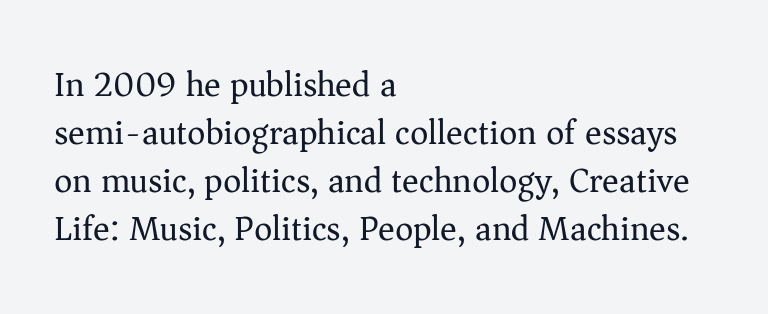
Note: serifs present on the glyphs. Note the varied advance widths — an 'i' is clearly narrower than an 'm'. Alignment: flush left. Ascenders rise straight up at ninety degrees.
